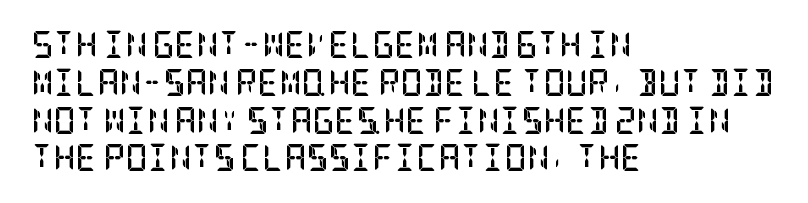
Line spacing here is normal. The baseline area is clear. This sample uses an upright cut, with every glyph sitting square on the baseline. These lines keep a tight, regular rhythm from letter to letter. Line beginnings align vertically; line endings do not.
